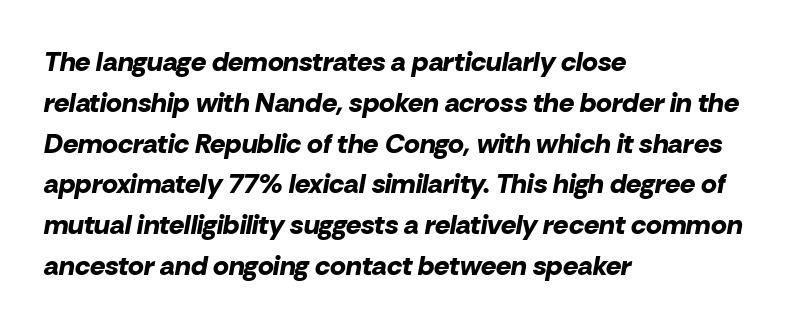
Q: Is the text bold? A: Yes.
Q: Is the text italic (slanted)? A: Yes, it leans right by about 10 degrees.
Q: Is the text underlined? A: No.
Q: How is the paragraph aligned? A: Left-aligned.
Q: Is the spacing between letters normal or unusually wide? A: Normal.
Q: Is the spacing between lines tight, normal or loose? A: Normal.
